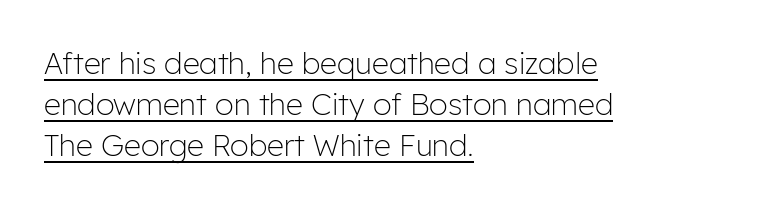
Q: Is the text bold? A: No.
Q: Is the text italic (slanted)? A: No, it is upright.
Q: Is the typeface a serif or a sans-serif typeface? A: Sans-serif.
Q: Is the text underlined? A: Yes.
Q: How is the paragraph aligned? A: Left-aligned.
Q: Is the spacing between letters normal or unusually wide? A: Normal.
Q: Is the spacing between lines tight, normal or loose? A: Normal.
Q: Width (condensed, normal, or wide)? A: Normal.
Q: Stroke contrast? A: Low.
Q: x-height? A: Medium.
Q: Monospaced? A: No.
